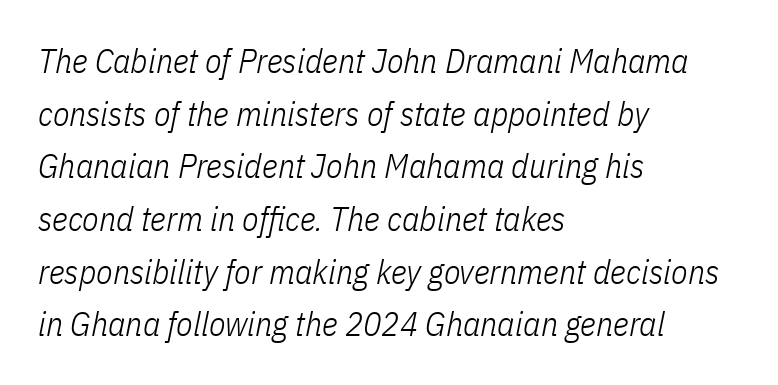
The image shows 34 px light, condensed type, italic (leaning right); set left-aligned, normal line spacing (1.55x), normal letter spacing, not underlined; low stroke contrast and a medium x-height.
